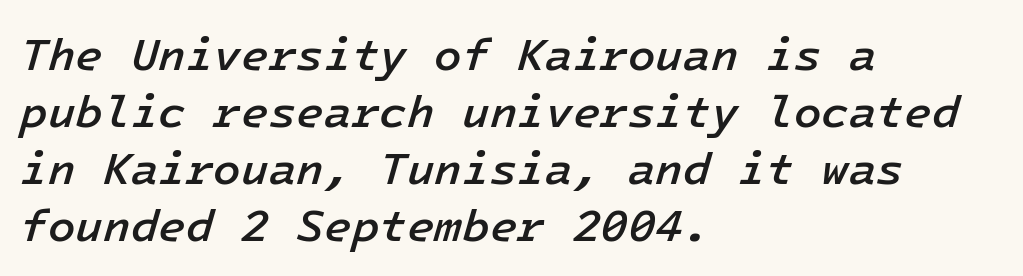
Q: Is the text bold? A: Semi-bold.
Q: Is the text italic (slanted)? A: Yes, it leans right by about 16 degrees.
Q: Is the text underlined? A: No.
Q: How is the paragraph aligned? A: Left-aligned.
Q: Is the spacing between letters normal or unusually wide? A: Normal.
Q: Is the spacing between lines tight, normal or loose? A: Normal.
Q: Width (condensed, normal, or wide)? A: Normal.
Q: Stroke contrast? A: Low.
Q: x-height? A: Medium.
